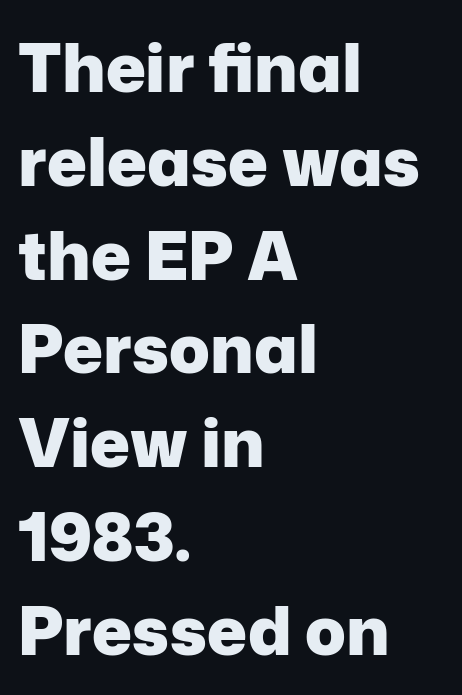
The tracking reads as untouched default to a designer's eye. The block of text has a typical density, with ordinary space between rows. Alignment: flush left. This is the regular roman posture of the typeface. These lines are composed in type without serifs.
